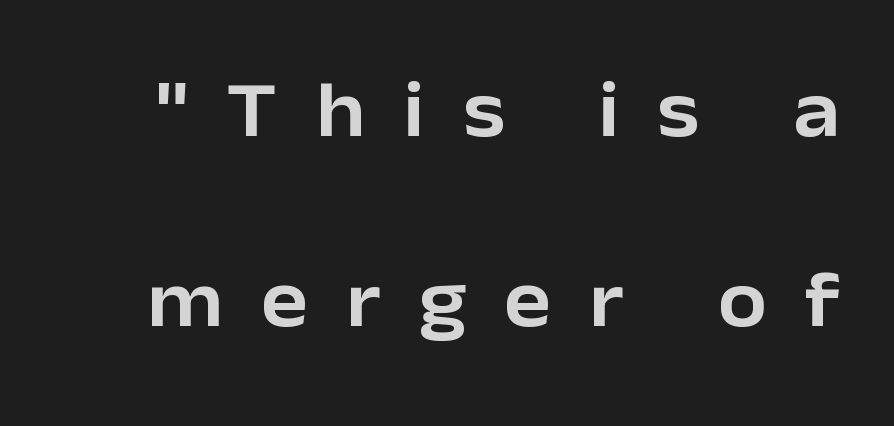
The string is rendered with underlining switched off. The line-height multiplier appears high, well above default. A roman cut, with each character standing at attention. Each letter keeps its own natural width here, so spacing adapts to shape.
